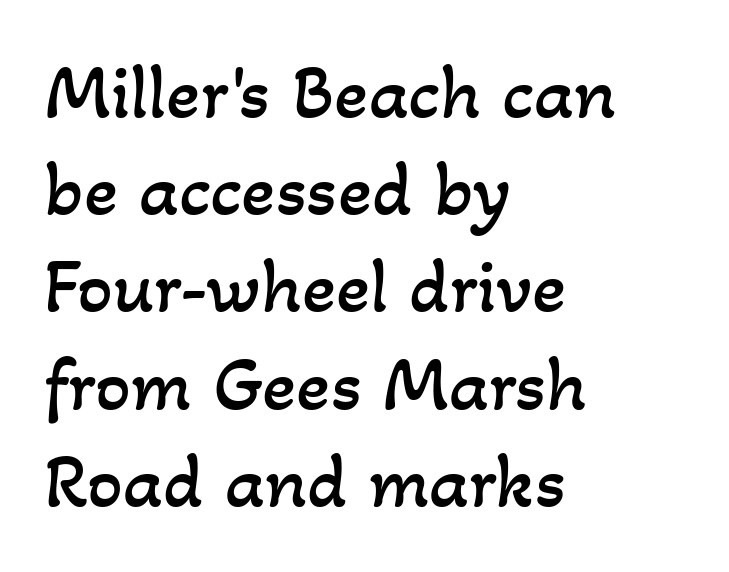
A light-to-regular cut is what we see here. Visually the block forms a straight wall on the left and a jagged coastline on the right. Unmarked baselines from the first word to the last. Tracking here is standard; glyphs follow each other at the usual distance. Spacing verdict: proportional, widths tailored to each character.
